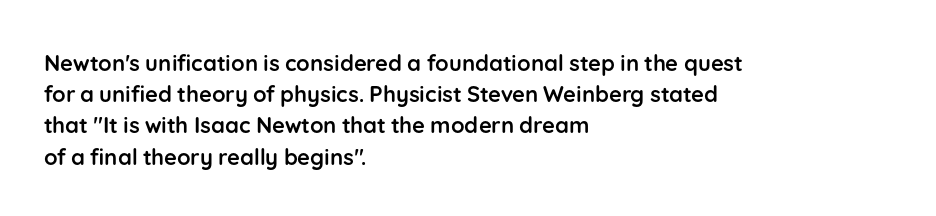
{"italic": "no", "bold": "yes", "underline": "no", "align": "left", "line_spacing": "normal", "line_spacing_ratio": 1.42, "letter_spacing": "normal", "letter_spacing_em": 0.0, "glyph_px": 22}
